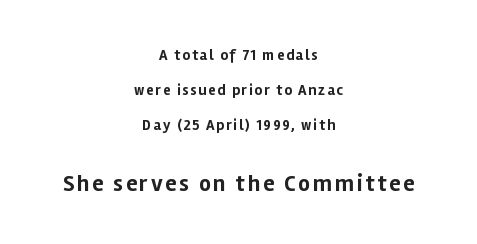
It's the straight-up-and-down kind of type. The lower block of text is set noticeably larger than the block above it. The strip under each line holds only bare page. Leading: increased.
